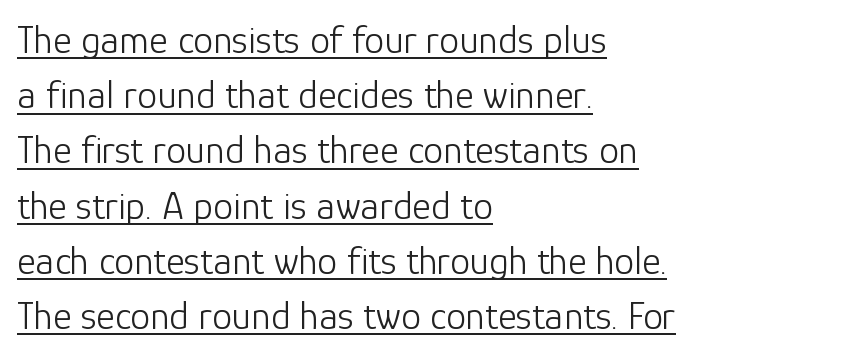
The image shows 40 px light sans-serif type, upright; set left-aligned, normal line spacing (1.38x), normal letter spacing, underlined; low stroke contrast and a medium x-height.
